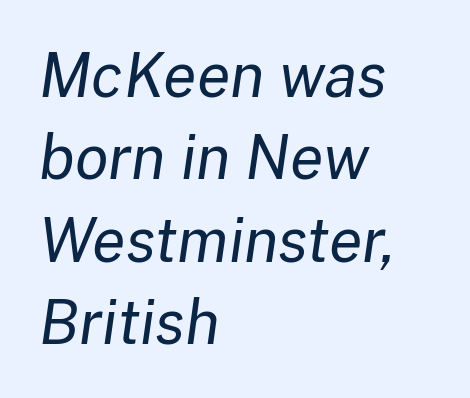
{"italic": "yes", "lean": "right", "slant_degrees": 8, "bold": "no", "weight": "regular", "width": "normal", "stroke_contrast": "low", "x_height": "medium", "monospaced": "no", "underline": "no", "align": "left", "line_spacing": "normal", "line_spacing_ratio": 1.35, "letter_spacing": "normal", "letter_spacing_em": 0.0, "glyph_px": 61}
